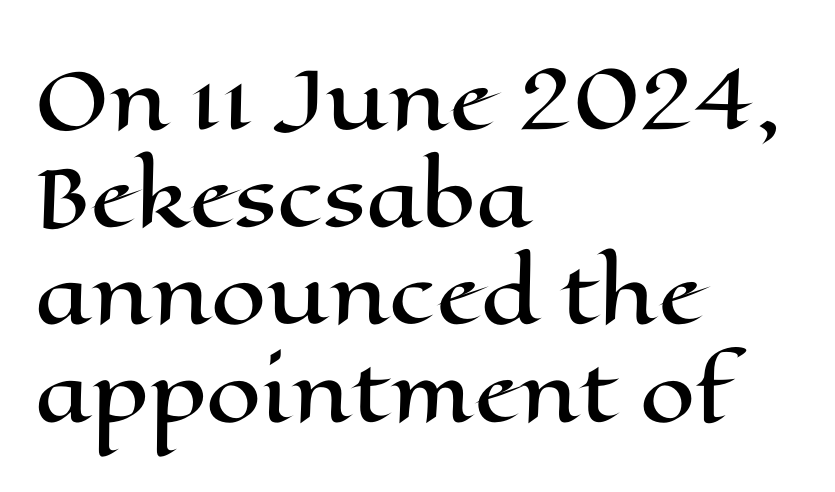
The image shows 79 px wide type, upright; set left-aligned, line spacing 1.23x, normal letter spacing, not underlined; high stroke contrast and a medium x-height.
